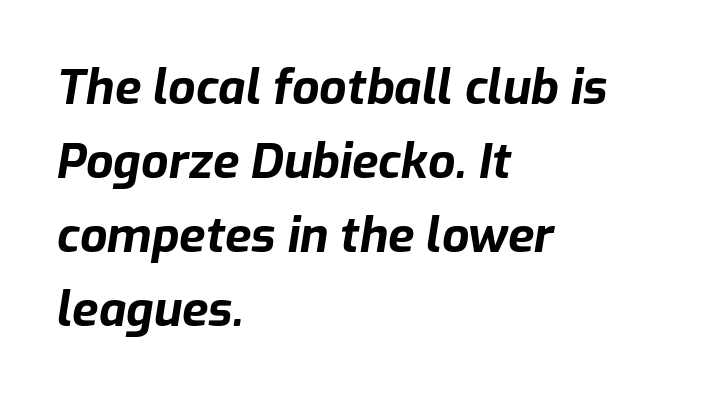
Vertical spacing — default. Notice how thick the strokes are: this is what a full bold looks like. The lines in this sample share a left origin and differ only in where they stop. The rendering applies a slant to the glyphs. Letters rest on an invisible, unmarked baseline.
